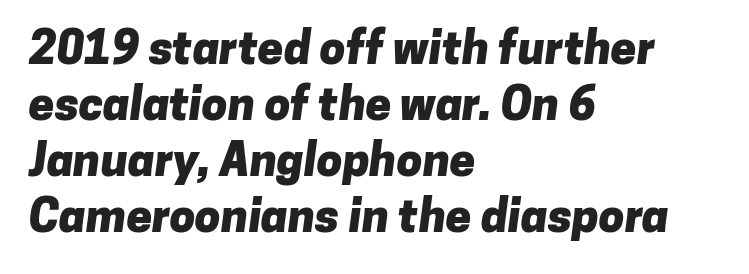
{"serif": "no", "bold": "yes", "weight": "heavy", "width": "normal", "stroke_contrast": "low", "x_height": "medium", "monospaced": "no", "underline": "no", "align": "left", "line_spacing_ratio": 1.22, "letter_spacing": "normal", "letter_spacing_em": 0.0, "glyph_px": 46}
